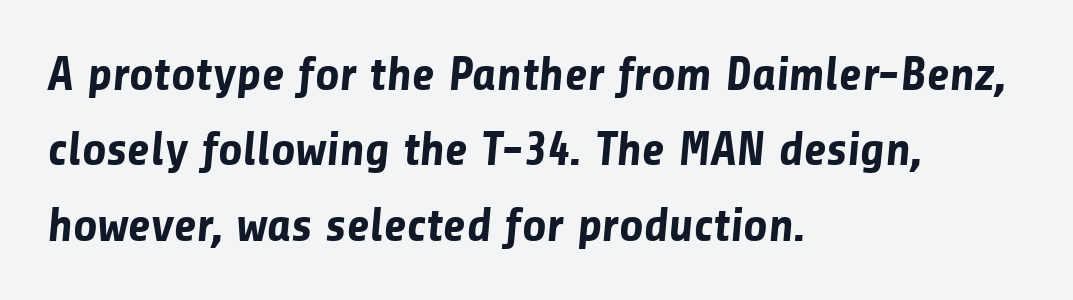
Line starts are locked; line ends wander. Do the characters align in a grid? No, the font is proportional. Strong, thick strokes mark this as bold type. Each new line begins a customary step beneath the previous one. Standard letterfit; no display-style spreading of the glyphs. The words here are not underlined.
